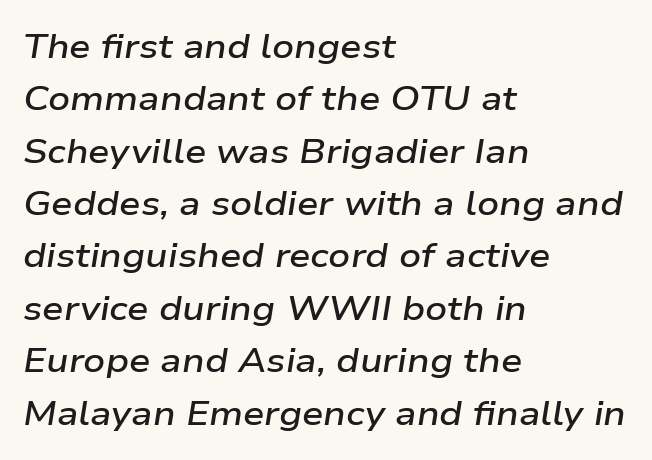
The image shows 34 px semibold, wide type, italic (leaning right); set left-aligned, normal line spacing (1.54x), normal letter spacing, not underlined; low stroke contrast and a medium x-height.
